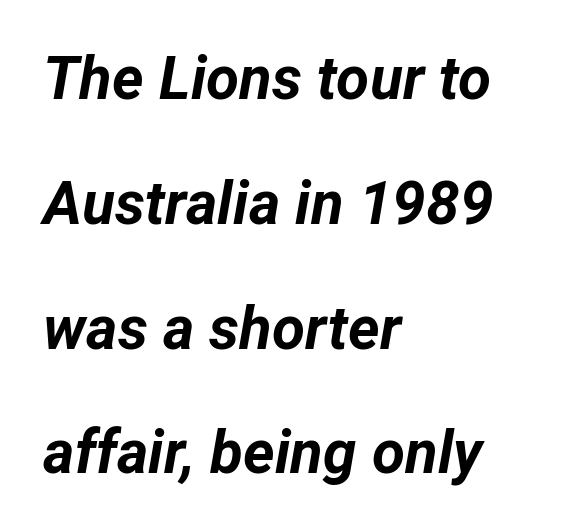
Q: Is the text bold? A: Yes.
Q: Is the text italic (slanted)? A: Yes, it leans right by about 12 degrees.
Q: Is the text underlined? A: No.
Q: How is the paragraph aligned? A: Left-aligned.
Q: Is the spacing between letters normal or unusually wide? A: Normal.
Q: Is the spacing between lines tight, normal or loose? A: Loose.
Q: Width (condensed, normal, or wide)? A: Normal.
Q: Stroke contrast? A: Low.
Q: x-height? A: Medium.
Q: Monospaced? A: No.
